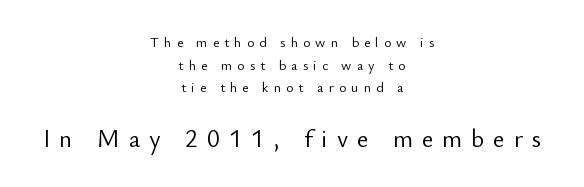
The setting favours the middle, as headings and verse often do. Size hierarchy here favors the trailing block over the leading one. Reading down the column, the eye jumps a familiar distance to each next line. Compared with typical body copy, the letter spacing here is much looser.
